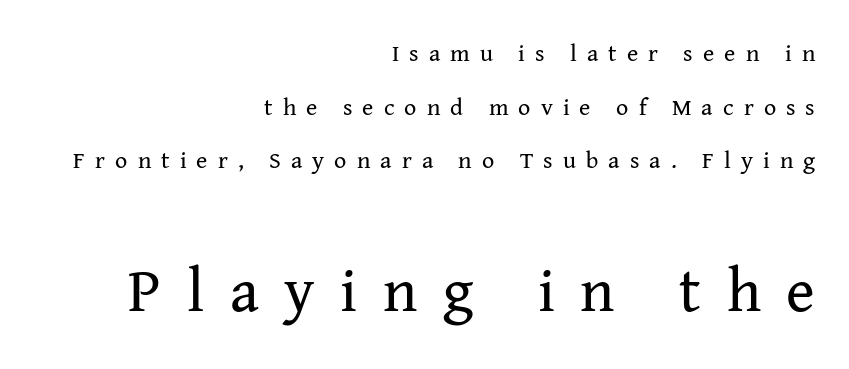
{"serif": "yes", "italic": "no", "bold": "no", "weight": "regular", "width": "normal", "stroke_contrast": "medium", "x_height": "medium", "monospaced": "no", "underline": "no", "align": "right", "line_spacing": "loose", "line_spacing_ratio": 2.23, "letter_spacing": "wide", "letter_spacing_em": 0.42, "larger_block": "second", "size_ratio": 2.54, "glyph_px": 61}
